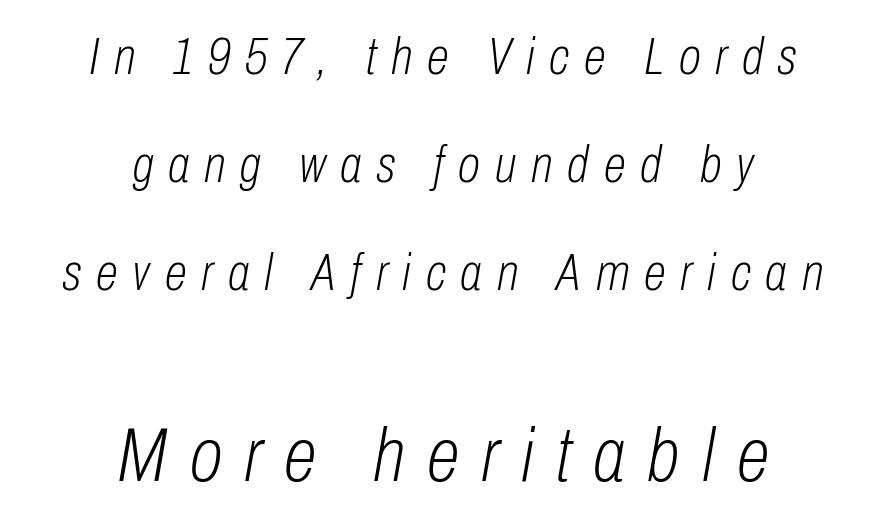
The image shows 76 px light, condensed type, italic (leaning right); set centered, loose line spacing (2.12x), unusually wide letter spacing (+0.29 em), not underlined; the second (bottom) block is 1.49x larger; low stroke contrast and a medium x-height.
